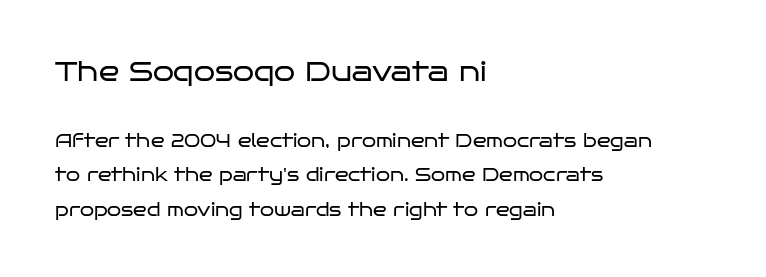
Q: Is the text bold? A: No.
Q: Is the text italic (slanted)? A: No, it is upright.
Q: Is the text underlined? A: No.
Q: How is the paragraph aligned? A: Left-aligned.
Q: Is the spacing between letters normal or unusually wide? A: Normal.
Q: Is the spacing between lines tight, normal or loose? A: Loose.
Q: Which block of text is set in a larger size, the first (top) or the second (bottom)? A: The first (top) one.
